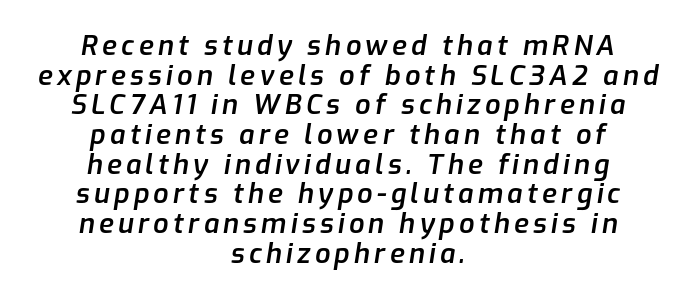
The axis of the letterforms is tilted away from vertical. Teacher's note: observe the equal gaps on both sides — that is centered alignment. A clean baseline with only descenders dipping below it. What weight is shown? A semibold, between regular and bold.
